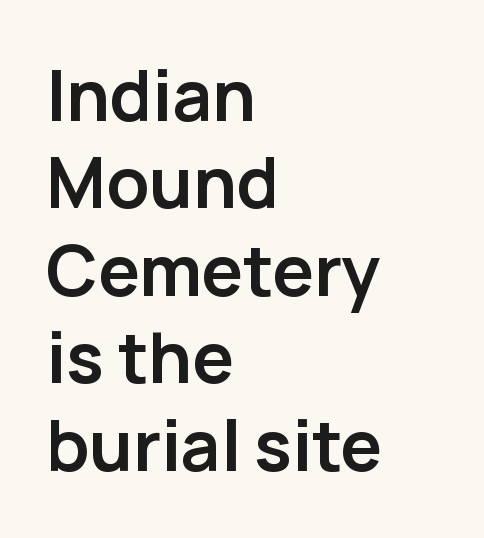
Here the designer chose a conventional face with non-uniform glyph widths. The gaps between neighbouring characters are ordinary and unremarkable. The string is rendered with underlining switched off. Heavy, bold letterforms. Summary of vertical rhythm: regular, with standard interline spacing. The letters carry no serifs — their stems end cleanly without finishing strokes.
